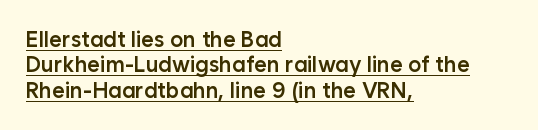
The image shows 22 px text type, upright; set left-aligned, tight line spacing (1.15x), normal letter spacing, underlined.
